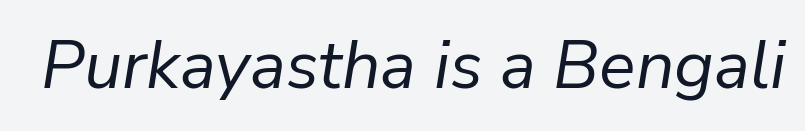
{"italic": "yes", "lean": "right", "slant_degrees": 9, "bold": "no", "weight": "regular", "width": "normal", "stroke_contrast": "low", "x_height": "medium", "monospaced": "no", "underline": "no", "letter_spacing": "normal", "letter_spacing_em": 0.0, "glyph_px": 68}
